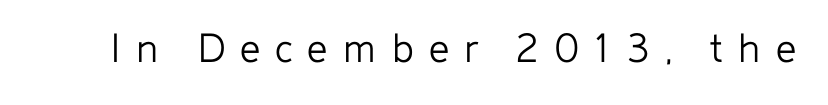
The image shows 45 px light sans-serif type, upright; set unusually wide letter spacing (+0.33 em), not underlined; low stroke contrast and a medium x-height.
